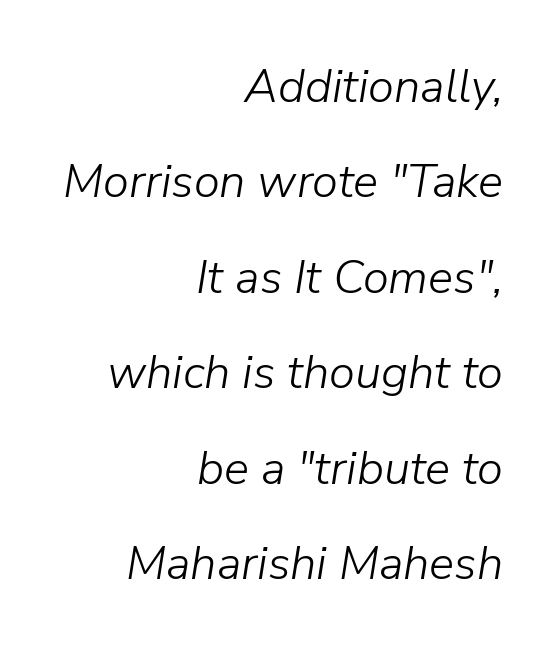
The image shows 47 px light type, italic (leaning right); set right-aligned, loose line spacing (2.03x), normal letter spacing, not underlined; low stroke contrast and a medium x-height.
